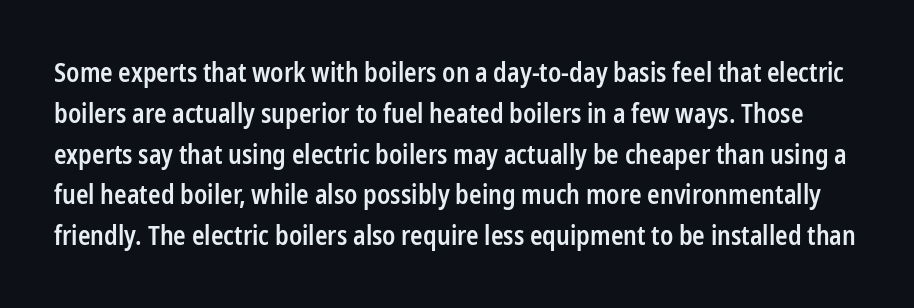
Q: Is the text bold? A: Semi-bold.
Q: Is the text italic (slanted)? A: No, it is upright.
Q: Is the text underlined? A: No.
Q: Is the spacing between letters normal or unusually wide? A: Normal.
Q: Is the spacing between lines tight, normal or loose? A: Normal.
